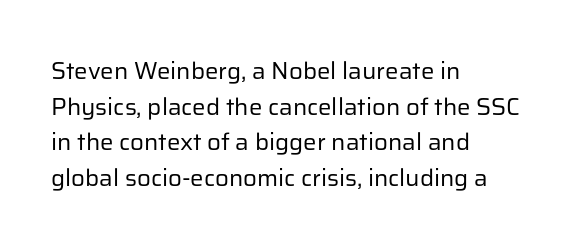
Q: Is the text bold? A: No.
Q: Is the text italic (slanted)? A: No, it is upright.
Q: Is the text underlined? A: No.
Q: How is the paragraph aligned? A: Left-aligned.
Q: Is the spacing between letters normal or unusually wide? A: Normal.
Q: Is the spacing between lines tight, normal or loose? A: Normal.
